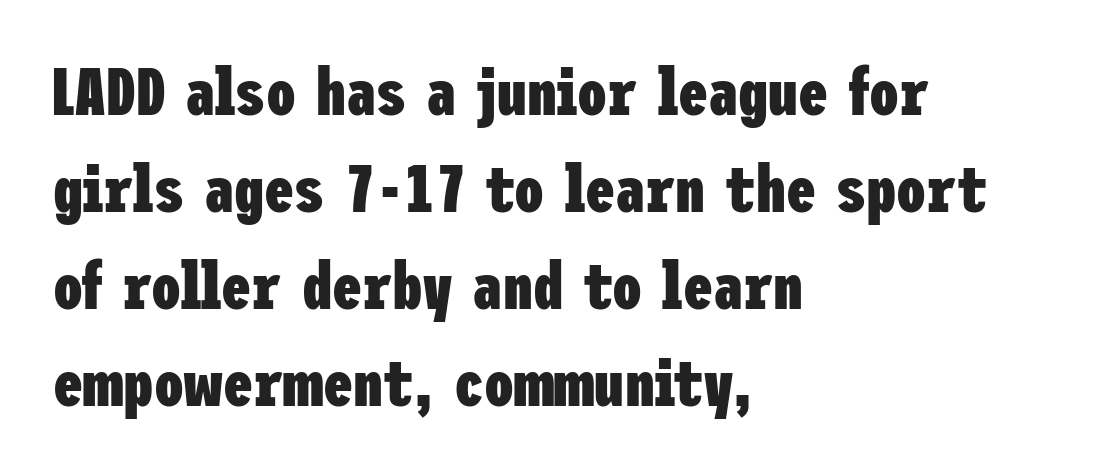
{"serif": "no", "italic": "no", "bold": "yes", "weight": "heavy", "width": "condensed", "stroke_contrast": "low", "x_height": "medium", "underline": "no", "align": "left", "line_spacing": "normal", "line_spacing_ratio": 1.45, "letter_spacing": "normal", "letter_spacing_em": 0.0, "glyph_px": 67}
